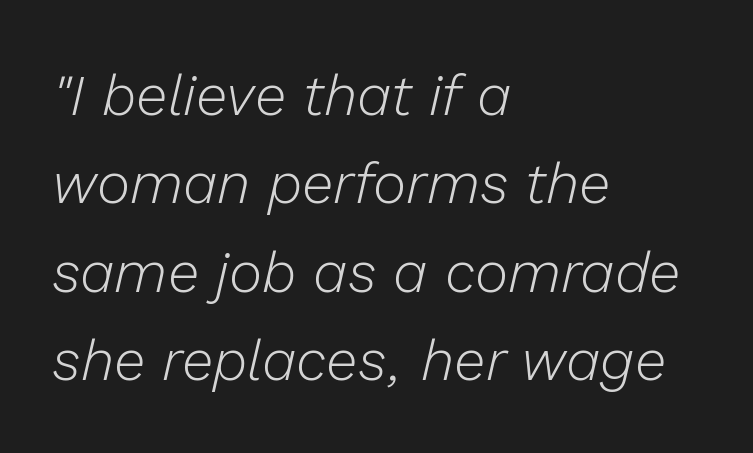
Q: Is the text bold? A: No.
Q: Is the text italic (slanted)? A: Yes, it leans right by about 13 degrees.
Q: Is the text underlined? A: No.
Q: How is the paragraph aligned? A: Left-aligned.
Q: Is the spacing between letters normal or unusually wide? A: Normal.
Q: Is the spacing between lines tight, normal or loose? A: Normal.
Q: Width (condensed, normal, or wide)? A: Normal.
Q: Stroke contrast? A: Low.
Q: x-height? A: Medium.
Q: Monospaced? A: No.
